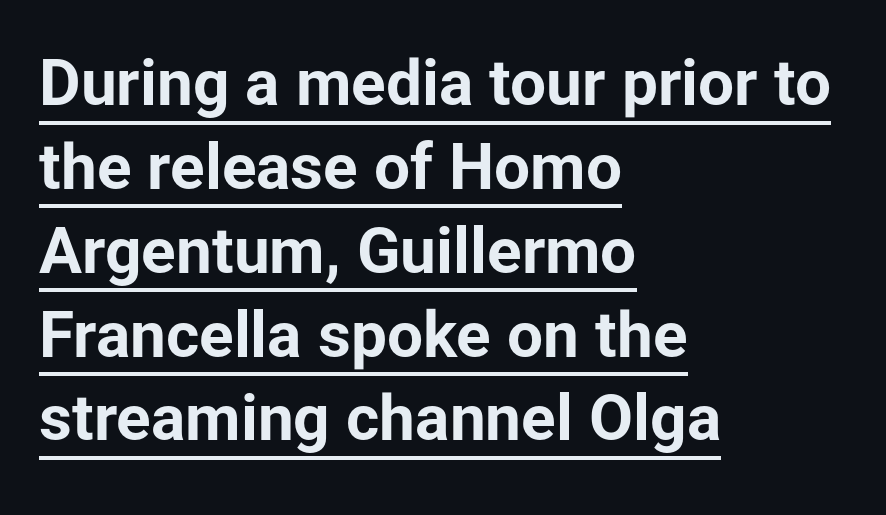
These words are printed bold, with thick strokes throughout. Notice how a bar underscores the lettering throughout. Is the letter spacing exaggerated? No — it looks like the ordinary default. If you measured baseline to baseline, you'd find a middling distance. Varying glyph widths throughout — classic text-font behaviour.
